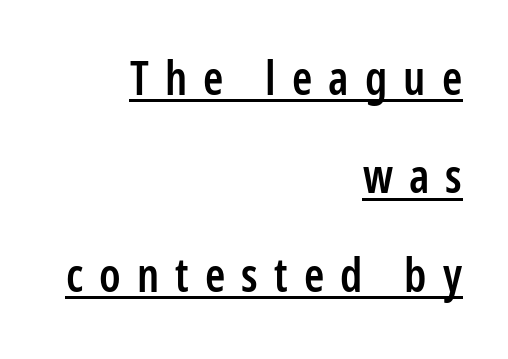
Q: Is the text bold? A: Semi-bold.
Q: Is the text italic (slanted)? A: No, it is upright.
Q: Is the typeface a serif or a sans-serif typeface? A: Sans-serif.
Q: Is the text underlined? A: Yes.
Q: How is the paragraph aligned? A: Right-aligned.
Q: Is the spacing between letters normal or unusually wide? A: Unusually wide.
Q: Is the spacing between lines tight, normal or loose? A: Loose.
Q: Width (condensed, normal, or wide)? A: Condensed.
Q: Stroke contrast? A: Low.
Q: x-height? A: Medium.
Q: Monospaced? A: No.
